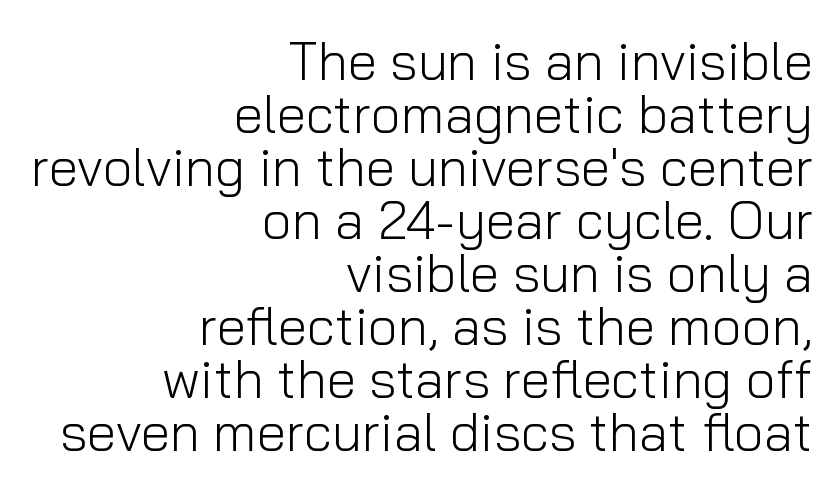
Quick note: underline off. Vertical spacing — tight. Heft: none added — not bold. In terms of letterform style, serifs are entirely absent. Every character sits straight up, as roman type does. The face used here is rendered with its standard letterfit.
